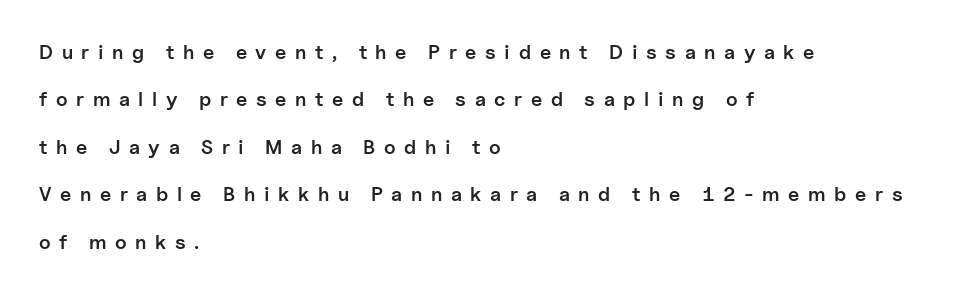
Q: Is the text bold? A: Semi-bold.
Q: Is the text italic (slanted)? A: No, it is upright.
Q: Is the text underlined? A: No.
Q: How is the paragraph aligned? A: Left-aligned.
Q: Is the spacing between letters normal or unusually wide? A: Unusually wide.
Q: Is the spacing between lines tight, normal or loose? A: Loose.
